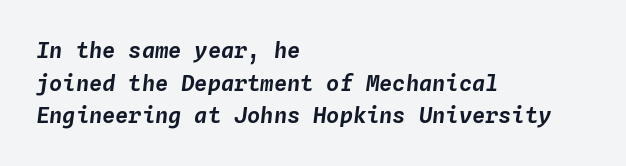
{"italic": "yes", "lean": "right", "slant_degrees": 4, "underline": "no", "align": "left", "line_spacing": "normal", "line_spacing_ratio": 1.48, "letter_spacing": "normal", "letter_spacing_em": 0.0, "glyph_px": 22}
